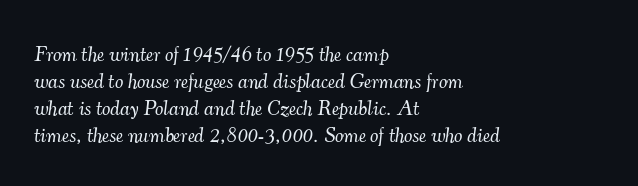
Normally led — the rows are evenly, conventionally spaced. One-word summary of the alignment: left. What stands out about the letter spacing? Nothing — it is the standard amount. Weight: not bold — regular or lighter. The glyphs are unaccompanied by any horizontal stroke below them.
